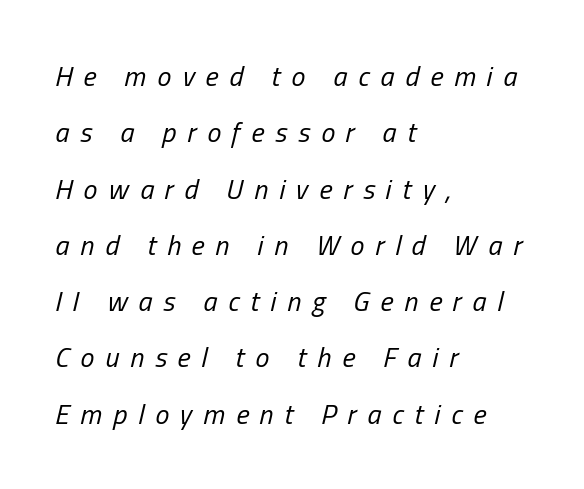
Q: Is the text bold? A: No.
Q: Is the text italic (slanted)? A: Yes, it leans right by about 13 degrees.
Q: Is the text underlined? A: No.
Q: How is the paragraph aligned? A: Left-aligned.
Q: Is the spacing between letters normal or unusually wide? A: Unusually wide.
Q: Is the spacing between lines tight, normal or loose? A: Loose.
Q: Width (condensed, normal, or wide)? A: Condensed.
Q: Stroke contrast? A: Low.
Q: x-height? A: Medium.
Q: Monospaced? A: No.
